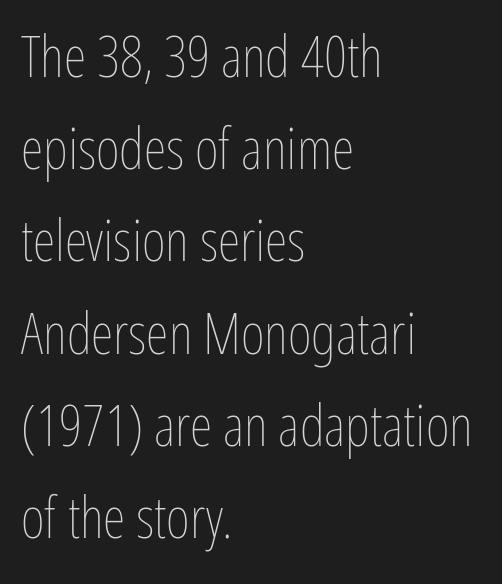
{"italic": "no", "bold": "no", "weight": "thin", "width": "condensed", "stroke_contrast": "low", "x_height": "medium", "monospaced": "no", "underline": "no", "align": "left", "line_spacing": "normal", "line_spacing_ratio": 1.59, "letter_spacing": "normal", "letter_spacing_em": 0.0, "glyph_px": 58}
